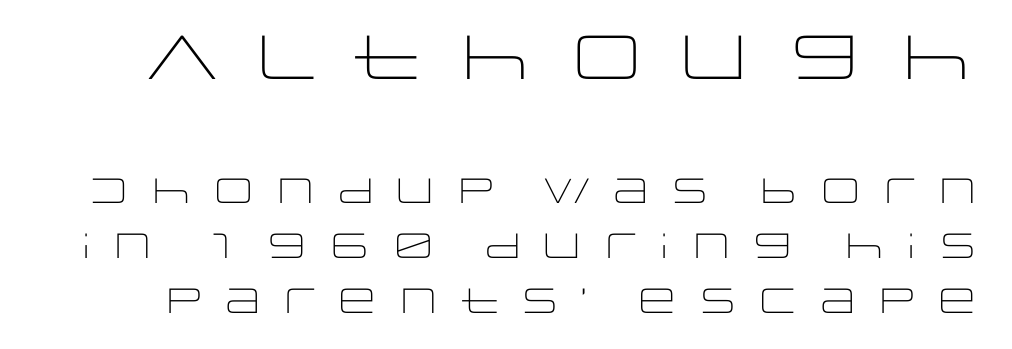
The image shows 62 px light, wide sans-serif type, upright; set normal line spacing (1.56x), unusually wide letter spacing (+0.24 em), not underlined; the first (top) block is 1.77x larger; low stroke contrast and a large x-height.
